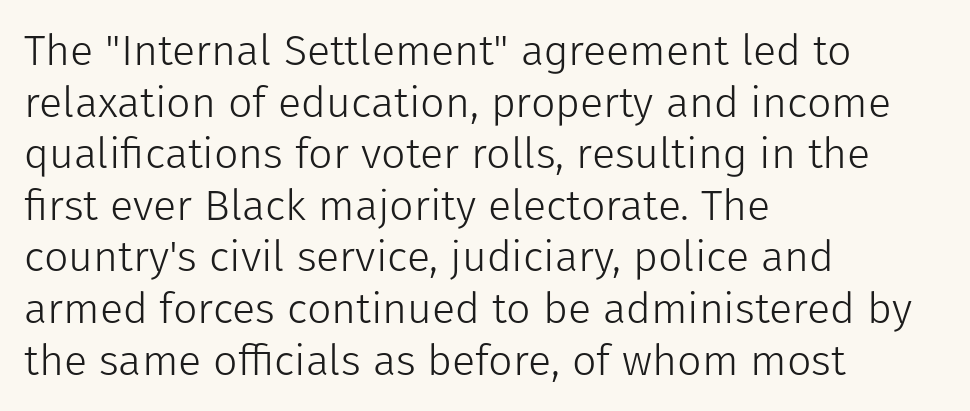
{"serif": "no", "italic": "no", "bold": "no", "weight": "light", "width": "normal", "stroke_contrast": "low", "x_height": "medium", "monospaced": "no", "underline": "no", "align": "left", "line_spacing_ratio": 1.2, "letter_spacing": "normal", "letter_spacing_em": 0.0, "glyph_px": 43}
